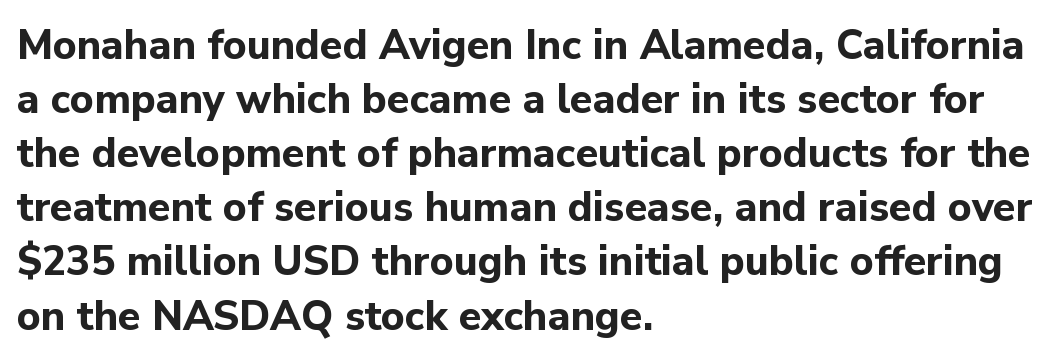
The image shows 41 px bold sans-serif type, upright; set left-aligned, normal line spacing (1.32x), normal letter spacing, not underlined; low stroke contrast and a medium x-height.
